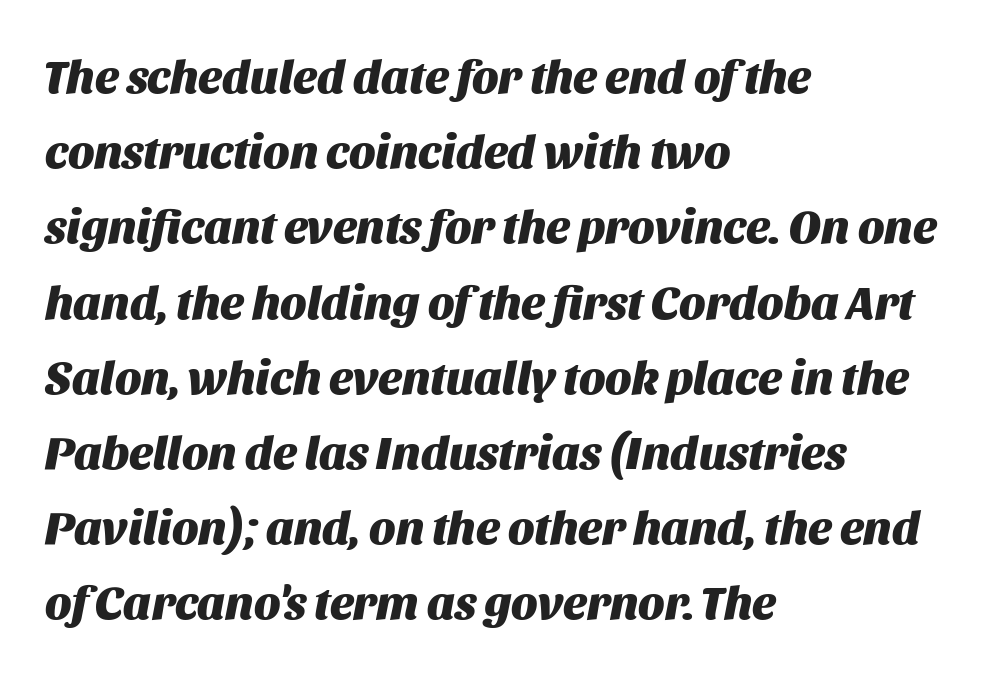
{"italic": "yes", "lean": "right", "slant_degrees": 11, "bold": "yes", "weight": "heavy", "width": "normal", "stroke_contrast": "medium", "x_height": "large", "monospaced": "no", "underline": "no", "align": "left", "line_spacing": "normal", "line_spacing_ratio": 1.6, "letter_spacing": "normal", "letter_spacing_em": 0.0, "glyph_px": 47}
